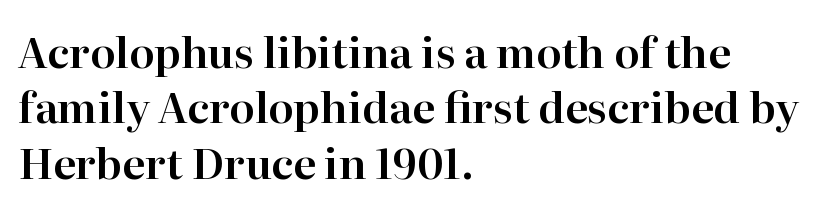
Typeset ragged right — the left edge is the straight one. Ascenders rise straight up at ninety degrees. The area under the type is left untouched. Leading: standard. Letter spacing: default. The passage shown is typed in a proportional face where columns would drift.
